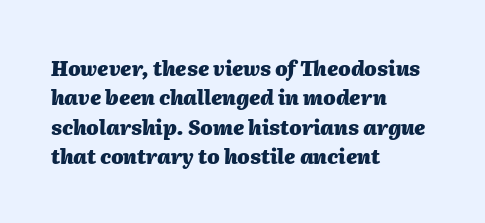
The image shows 20 px bold type, italic (leaning right); set left-aligned, normal line spacing (1.47x), normal letter spacing, not underlined.
